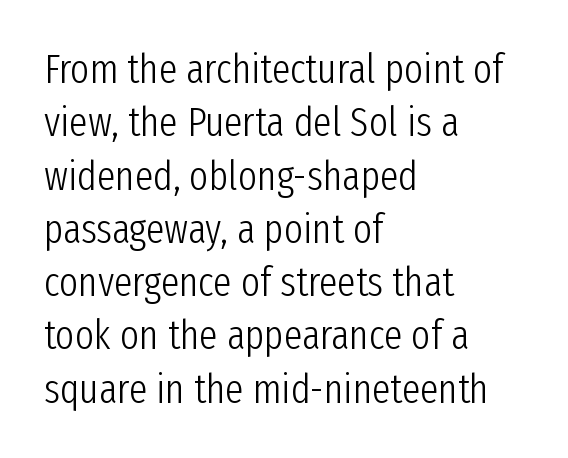
The image shows 41 px light, condensed sans-serif type, upright; set left-aligned, normal line spacing (1.3x), normal letter spacing, not underlined; low stroke contrast and a medium x-height.
